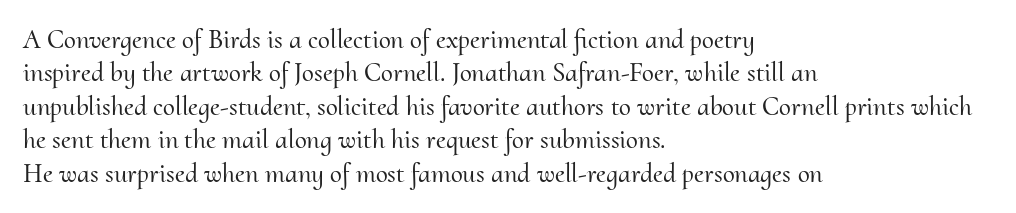
{"italic": "no", "underline": "no", "align": "left", "line_spacing_ratio": 1.24, "letter_spacing": "normal", "letter_spacing_em": 0.0, "glyph_px": 27}
